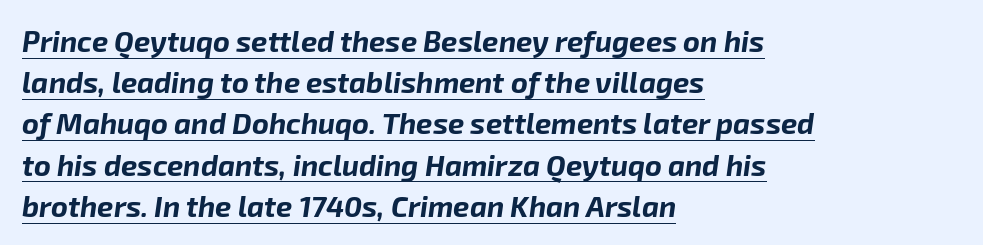
{"italic": "yes", "lean": "right", "slant_degrees": 8, "bold": "yes", "weight": "bold", "width": "normal", "stroke_contrast": "low", "x_height": "medium", "monospaced": "no", "underline": "yes", "align": "left", "line_spacing": "normal", "line_spacing_ratio": 1.42, "letter_spacing": "normal", "letter_spacing_em": 0.0, "glyph_px": 29}
